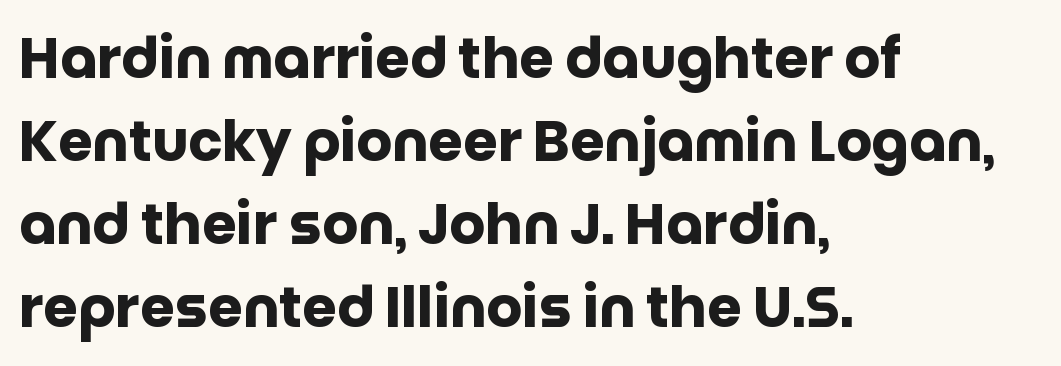
Emphasis by weight is at full strength: bold. This sample has the flowing, uneven cadence of proportional lettering. Posture: vertical. The line-height multiplier appears to be the usual default. Look at the tracking — it's just the regular setting, nothing added.
